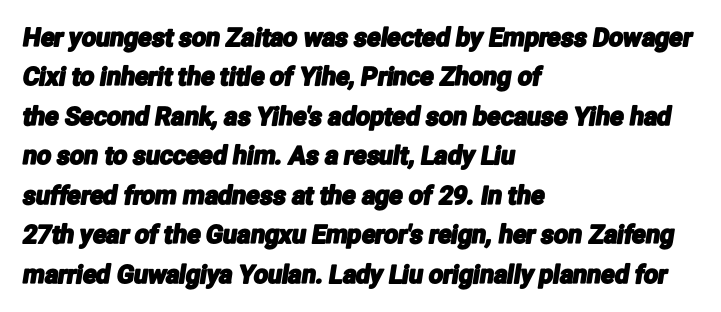
The image shows 25 px text type; set left-aligned, normal line spacing (1.58x), normal letter spacing, not underlined.
